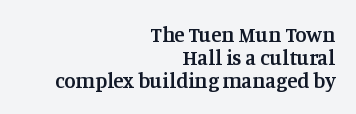
The image shows 21 px text type, upright; set right-aligned, tight line spacing (1.09x), normal letter spacing, not underlined.
